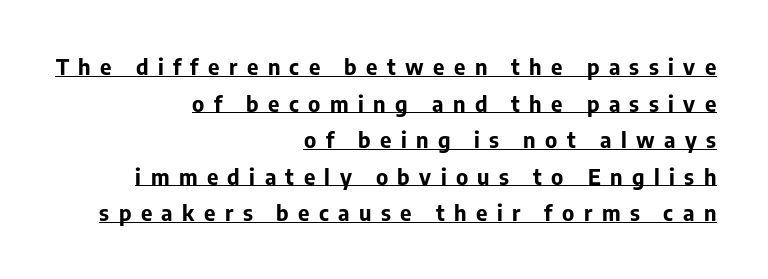
Honestly, the row spacing looks completely unremarkable. Italic: no, the glyphs are upright roman. Leftover space on each line is placed entirely before the opening word. Tracking value appears strongly positive — letters spread wide. Check the space under the baseline: a stroke is drawn there. Heft: maximum for text — a bold.
